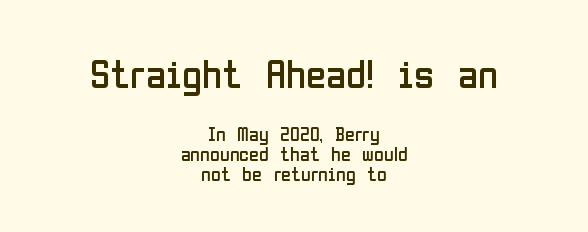
Q: Is the text bold? A: No.
Q: Is the text italic (slanted)? A: No, it is upright.
Q: Is the typeface a serif or a sans-serif typeface? A: Sans-serif.
Q: Is the text underlined? A: No.
Q: How is the paragraph aligned? A: Centered.
Q: Is the spacing between letters normal or unusually wide? A: Normal.
Q: Is the spacing between lines tight, normal or loose? A: Tight.
Q: Which block of text is set in a larger size, the first (top) or the second (bottom)? A: The first (top) one.
Q: Width (condensed, normal, or wide)? A: Condensed.
Q: Stroke contrast? A: Low.
Q: x-height? A: Medium.
Q: Monospaced? A: No.
